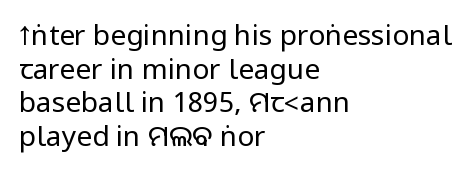
The image shows 28 px regular-weight, condensed sans-serif type, upright; set left-aligned, line spacing 1.2x, normal letter spacing, not underlined; low stroke contrast.
